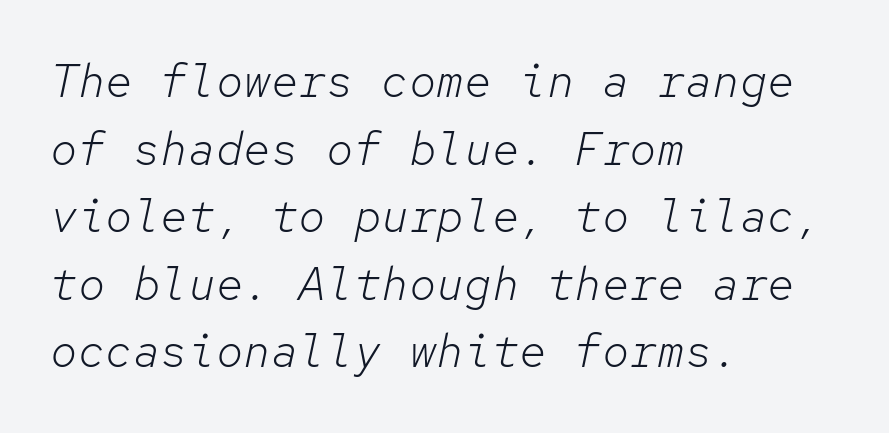
{"italic": "yes", "lean": "right", "slant_degrees": 12, "bold": "no", "weight": "light", "width": "normal", "stroke_contrast": "low", "x_height": "medium", "monospaced": "yes", "underline": "no", "align": "left", "line_spacing": "normal", "line_spacing_ratio": 1.47, "letter_spacing": "normal", "letter_spacing_em": 0.0, "glyph_px": 46}
